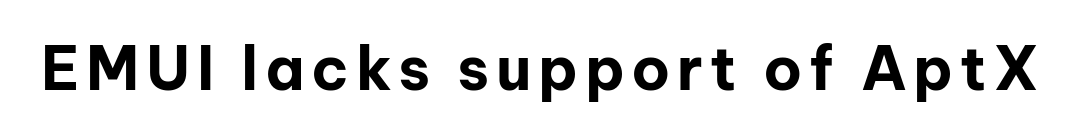
The image shows 60 px bold sans-serif type, upright; set not underlined; low stroke contrast and a medium x-height.
